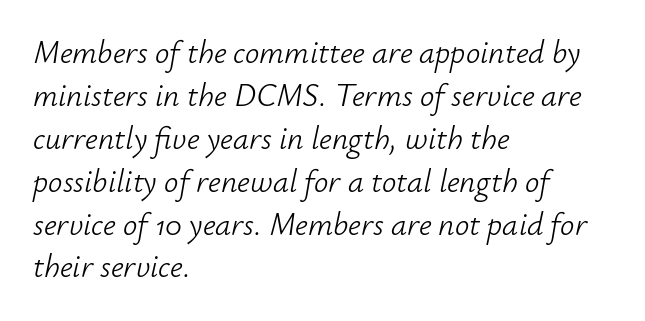
The passage shown is not underscored anywhere. Proportional: the letters do not fall into vertical columns. Between one letter and the next there's only the usual sliver of space. You can tell it's italic because the verticals aren't actually vertical. Is the block centered? No — it sits flush against the left margin.
